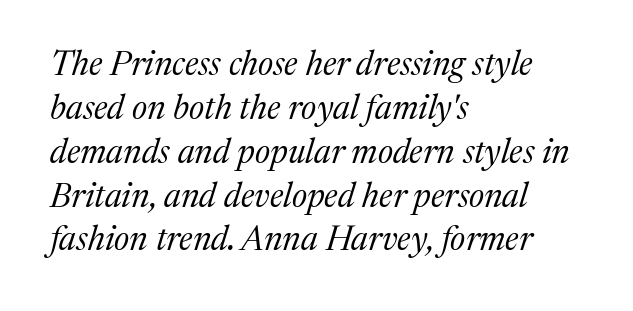
{"serif": "yes", "italic": "yes", "lean": "right", "slant_degrees": 17, "bold": "no", "weight": "regular", "width": "normal", "stroke_contrast": "medium", "x_height": "medium", "monospaced": "no", "underline": "no", "align": "left", "line_spacing": "normal", "line_spacing_ratio": 1.29, "letter_spacing": "normal", "letter_spacing_em": 0.0, "glyph_px": 34}
